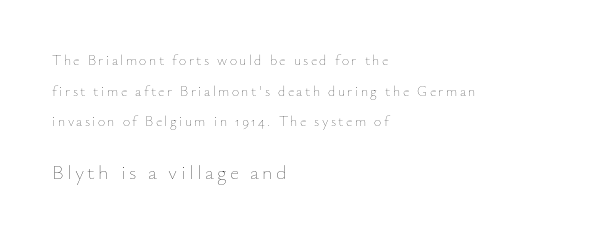
{"italic": "no", "bold": "no", "underline": "no", "align": "left", "line_spacing": "loose", "line_spacing_ratio": 2.18, "larger_block": "second", "size_ratio": 1.43, "glyph_px": 20}
